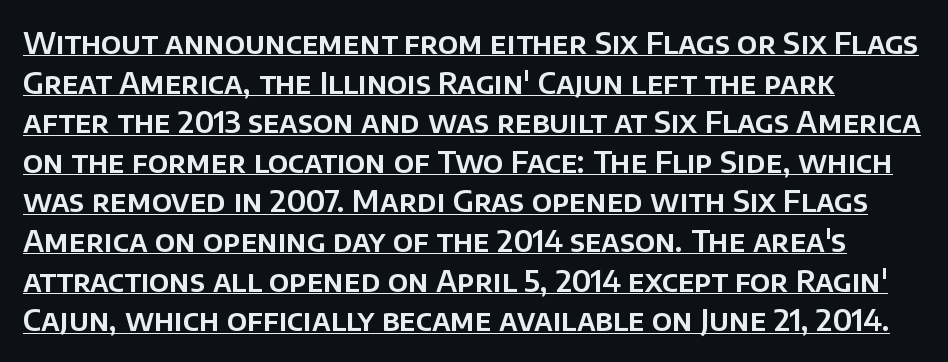
This is sans-serif lettering, the kind often seen on screens and signage. Horizontally, the lines are justified to the leading edge only. Underlining? Definitely there. In terms of leading, this rendering sits right in the middle. The rendering uses natural spacing where letterforms have individual widths. Compared with typical body copy, the letter spacing here is the same.
